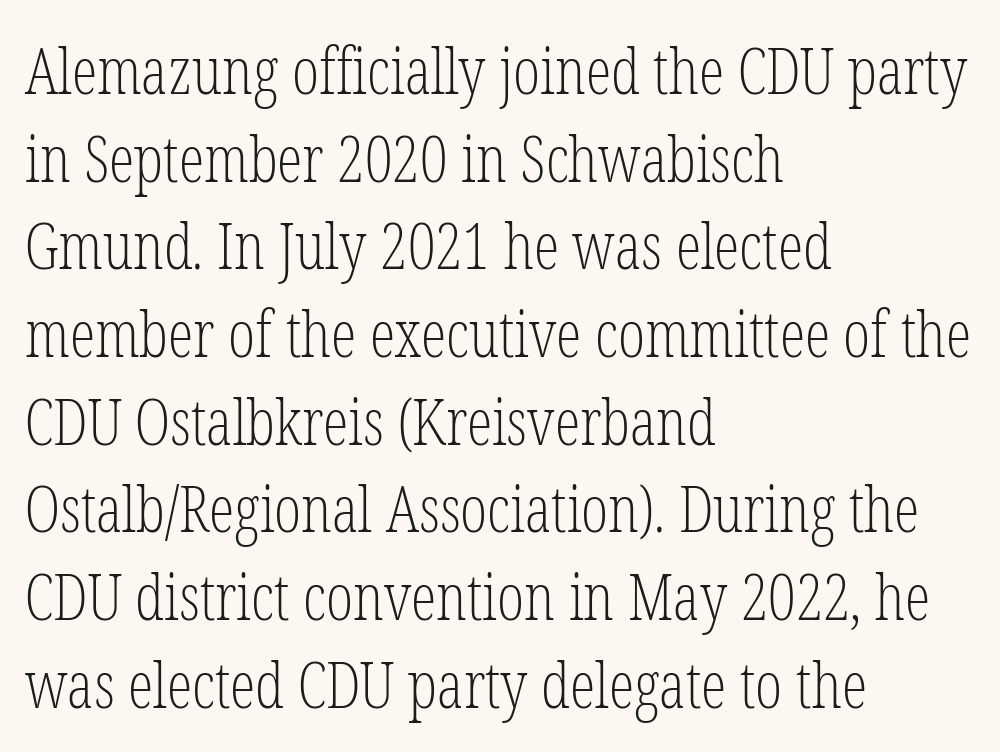
Q: Is the text bold? A: No.
Q: Is the text italic (slanted)? A: No, it is upright.
Q: Is the typeface a serif or a sans-serif typeface? A: Serif.
Q: Is the text underlined? A: No.
Q: How is the paragraph aligned? A: Left-aligned.
Q: Is the spacing between letters normal or unusually wide? A: Normal.
Q: Is the spacing between lines tight, normal or loose? A: Normal.
Q: Width (condensed, normal, or wide)? A: Condensed.
Q: Stroke contrast? A: Low.
Q: x-height? A: Medium.
Q: Monospaced? A: No.
